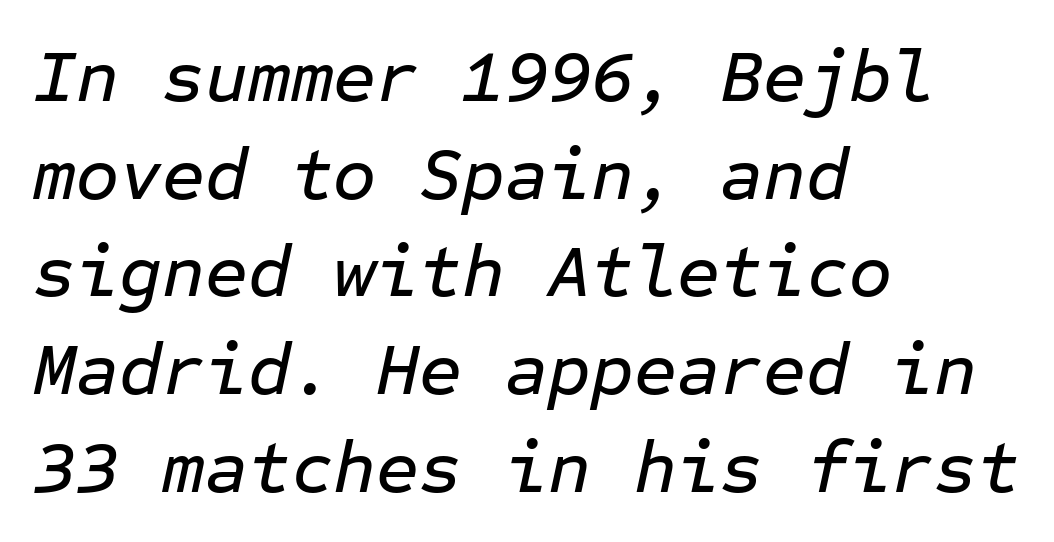
Is there much room between lines? A standard amount, neither cramped nor airy. Compared with ordinary roman type, these characters are visibly tilted. Caption: multi-line text, flush left, ragged right. You could count columns in this text — the font is strictly monospaced.
